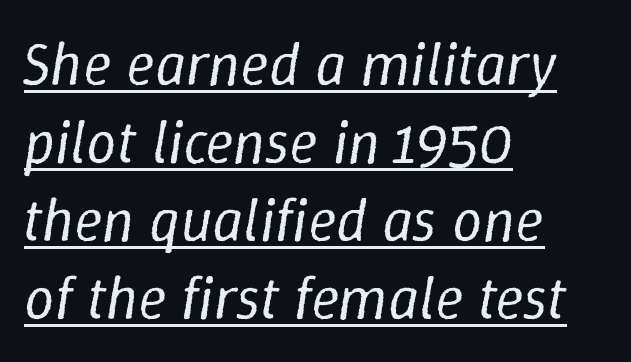
Is this a fixed-width face? No — the glyphs have proportional, varying widths. The line texture is even and compact thanks to regular tracking. Regarding leading, the lines here are spaced in the standard way. One-word summary of the alignment: left. Slant detected: the letters are inclined.
